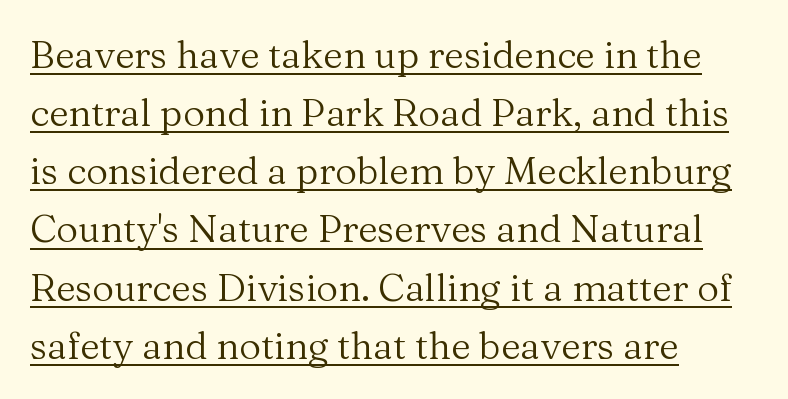
The image shows 38 px regular-weight serif type, upright; set left-aligned, normal line spacing (1.53x), normal letter spacing, underlined; medium stroke contrast and a medium x-height.
